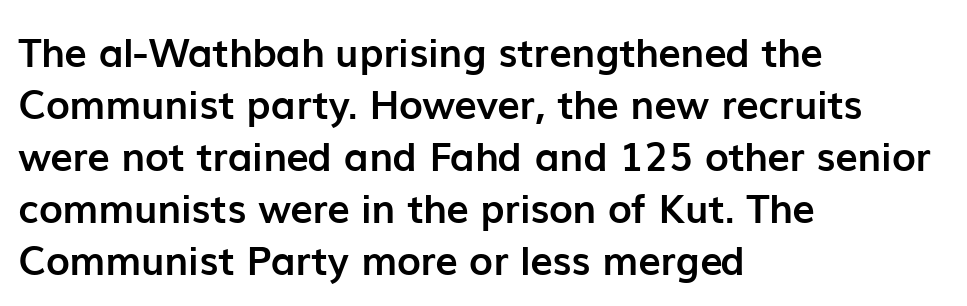
{"serif": "no", "italic": "no", "bold": "yes", "weight": "semibold", "width": "normal", "stroke_contrast": "low", "x_height": "medium", "monospaced": "no", "underline": "no", "align": "left", "line_spacing": "normal", "line_spacing_ratio": 1.3, "letter_spacing": "normal", "letter_spacing_em": 0.0, "glyph_px": 40}
